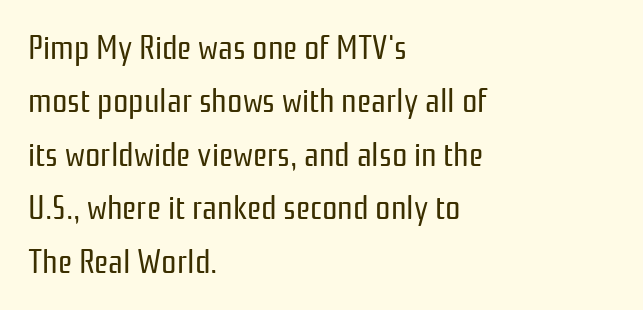
{"serif": "no", "italic": "no", "bold": "no", "weight": "regular", "width": "condensed", "stroke_contrast": "low", "x_height": "medium", "monospaced": "no", "underline": "no", "align": "left", "line_spacing": "normal", "line_spacing_ratio": 1.57, "letter_spacing": "normal", "letter_spacing_em": 0.0, "glyph_px": 34}
